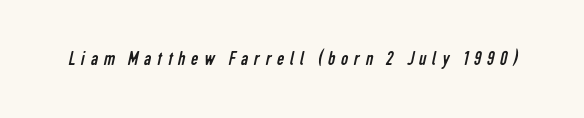
Q: Is the text bold? A: No.
Q: Is the text underlined? A: No.
Q: Is the spacing between letters normal or unusually wide? A: Unusually wide.
